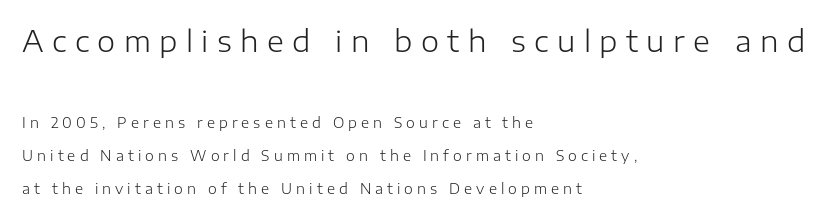
The typeface chosen for these lines omits serifs. Every row of glyphs begins at an identical x-position on the left. The horizontal fit of the characters is loose and conspicuously gappy. The rendering shrinks the type as you move from the upper chunk to the lower. The characters are drawn with everyday or finer stroke widths. Spacing verdict: proportional, widths tailored to each character.
